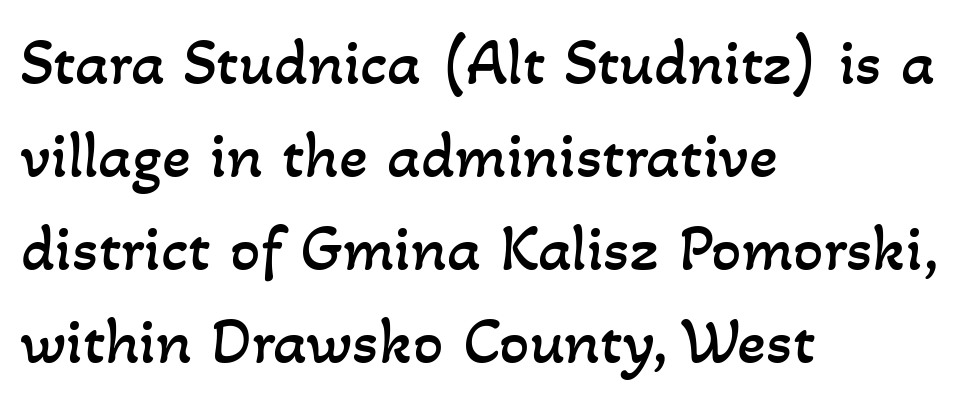
Q: Is the text bold? A: No.
Q: Is the text underlined? A: No.
Q: How is the paragraph aligned? A: Left-aligned.
Q: Is the spacing between letters normal or unusually wide? A: Normal.
Q: Is the spacing between lines tight, normal or loose? A: Normal.
Q: Width (condensed, normal, or wide)? A: Normal.
Q: Stroke contrast? A: Low.
Q: x-height? A: Small.
Q: Monospaced? A: No.
